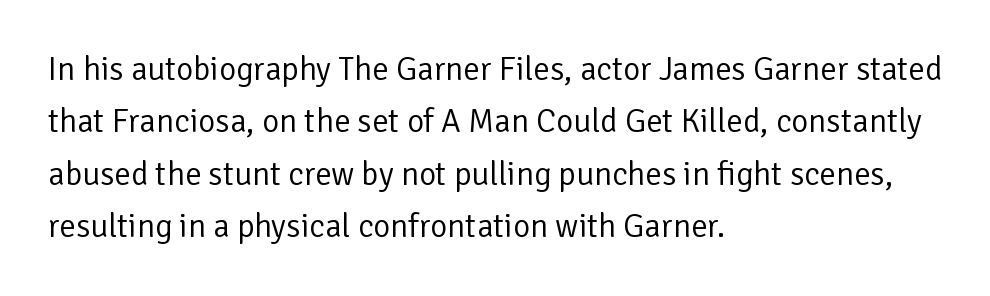
{"serif": "no", "italic": "no", "bold": "no", "weight": "regular", "width": "normal", "stroke_contrast": "low", "x_height": "medium", "monospaced": "no", "underline": "no", "align": "left", "line_spacing": "normal", "line_spacing_ratio": 1.59, "letter_spacing": "normal", "letter_spacing_em": 0.0, "glyph_px": 33}
